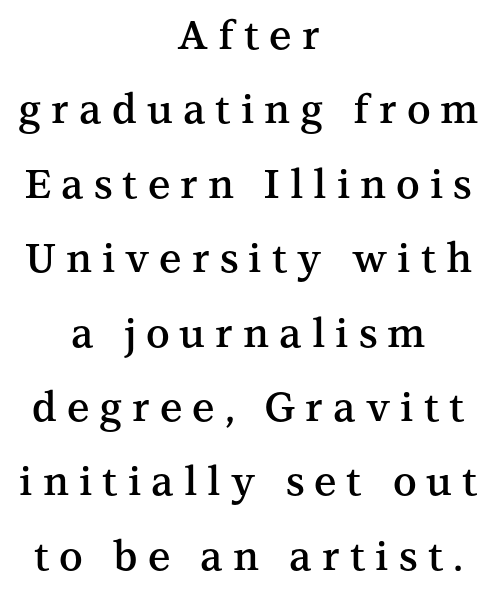
Q: Is the text bold? A: Semi-bold.
Q: Is the text italic (slanted)? A: No, it is upright.
Q: Is the typeface a serif or a sans-serif typeface? A: Serif.
Q: Is the text underlined? A: No.
Q: How is the paragraph aligned? A: Centered.
Q: Is the spacing between letters normal or unusually wide? A: Unusually wide.
Q: Width (condensed, normal, or wide)? A: Normal.
Q: Stroke contrast? A: Medium.
Q: x-height? A: Medium.
Q: Monospaced? A: No.
